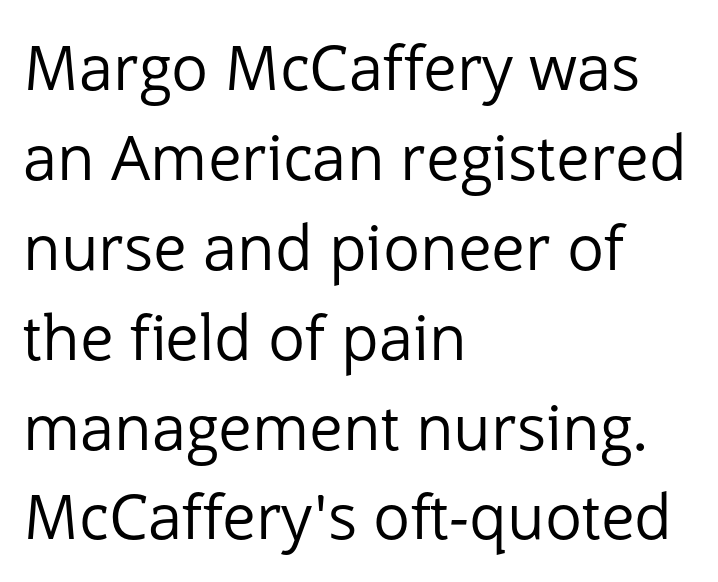
Q: Is the text bold? A: No.
Q: Is the text italic (slanted)? A: No, it is upright.
Q: Is the typeface a serif or a sans-serif typeface? A: Sans-serif.
Q: Is the text underlined? A: No.
Q: How is the paragraph aligned? A: Left-aligned.
Q: Is the spacing between letters normal or unusually wide? A: Normal.
Q: Is the spacing between lines tight, normal or loose? A: Normal.
Q: Width (condensed, normal, or wide)? A: Normal.
Q: Stroke contrast? A: Low.
Q: x-height? A: Medium.
Q: Monospaced? A: No.
